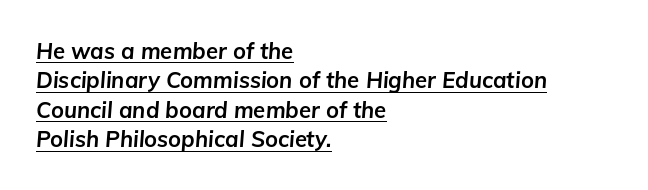
Q: Is the text bold? A: Yes.
Q: Is the text italic (slanted)? A: Yes, it leans right by about 5 degrees.
Q: Is the text underlined? A: Yes.
Q: How is the paragraph aligned? A: Left-aligned.
Q: Is the spacing between letters normal or unusually wide? A: Normal.
Q: Is the spacing between lines tight, normal or loose? A: Normal.
